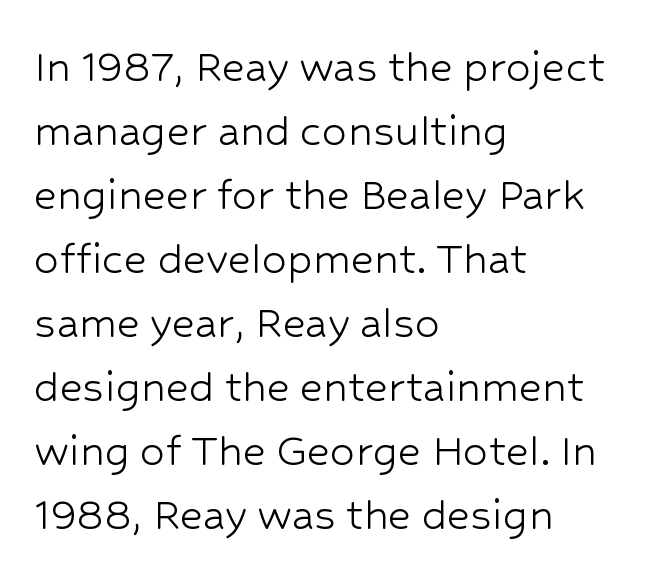
Q: Is the text bold? A: No.
Q: Is the text italic (slanted)? A: No, it is upright.
Q: Is the typeface a serif or a sans-serif typeface? A: Sans-serif.
Q: Is the text underlined? A: No.
Q: How is the paragraph aligned? A: Left-aligned.
Q: Is the spacing between letters normal or unusually wide? A: Normal.
Q: Is the spacing between lines tight, normal or loose? A: Normal.
Q: Width (condensed, normal, or wide)? A: Normal.
Q: Stroke contrast? A: Low.
Q: x-height? A: Medium.
Q: Monospaced? A: No.
